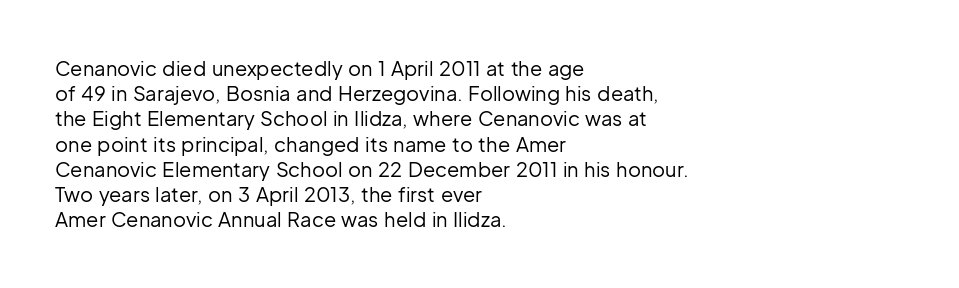
How would I describe the line gaps? Plain and ordinary. Stem width sits at or under what a default text font uses. Posture: straight, roman, zero tilt. Underlining? Definitely not there. How are the letters spaced? Ordinarily, with no added tracking. Alignment: flush left.
